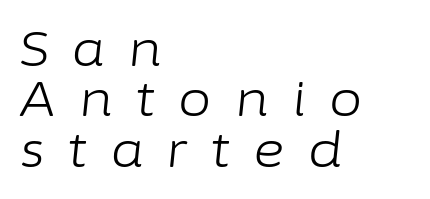
Teacher's note: observe the even left margin — that is flush-left alignment. A typesetter would call this leading minimal, almost set solid. Tall strokes in this sample are angled rather than plumb. Letters have the restrained weight of plain body copy at most. Lines of text with bare space underneath. This rendering widens character spacing well past its baseline value.
